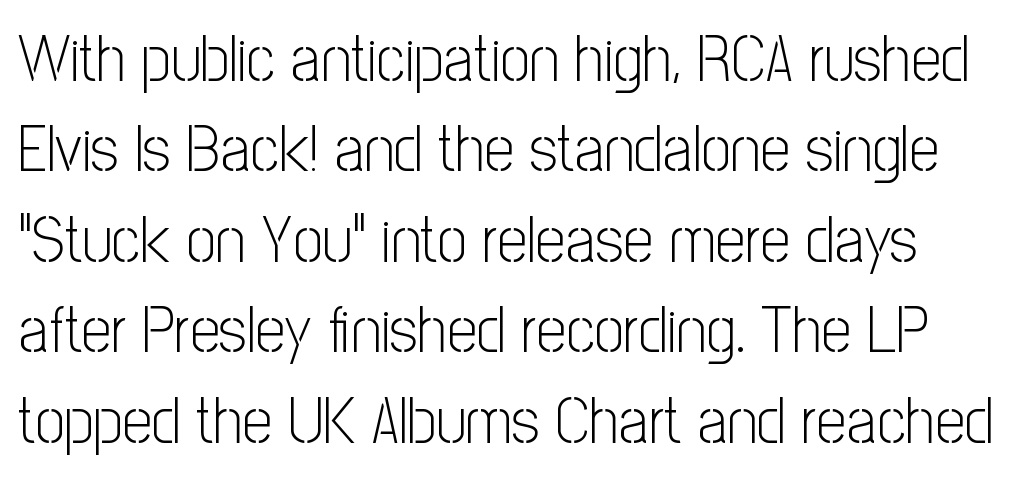
Q: Is the text bold? A: No.
Q: Is the text italic (slanted)? A: No, it is upright.
Q: Is the typeface a serif or a sans-serif typeface? A: Sans-serif.
Q: Is the text underlined? A: No.
Q: Is the spacing between letters normal or unusually wide? A: Normal.
Q: Is the spacing between lines tight, normal or loose? A: Normal.
Q: Width (condensed, normal, or wide)? A: Condensed.
Q: Stroke contrast? A: Low.
Q: x-height? A: Medium.
Q: Monospaced? A: No.
